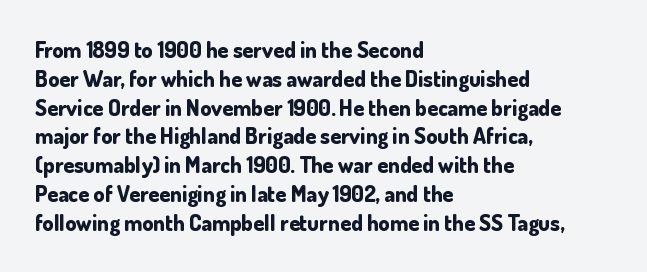
{"italic": "no", "bold": "yes", "underline": "no", "align": "left", "line_spacing": "normal", "line_spacing_ratio": 1.31, "letter_spacing": "normal", "letter_spacing_em": 0.0, "glyph_px": 22}
